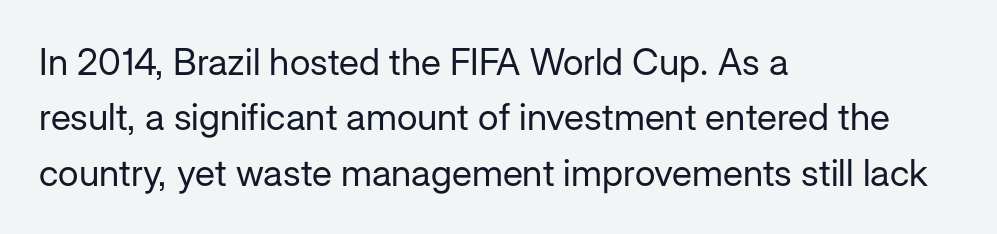
{"serif": "no", "italic": "no", "bold": "no", "weight": "regular", "width": "normal", "stroke_contrast": "low", "x_height": "medium", "monospaced": "no", "underline": "no", "align": "left", "line_spacing": "normal", "line_spacing_ratio": 1.5, "letter_spacing": "normal", "letter_spacing_em": 0.0, "glyph_px": 37}
